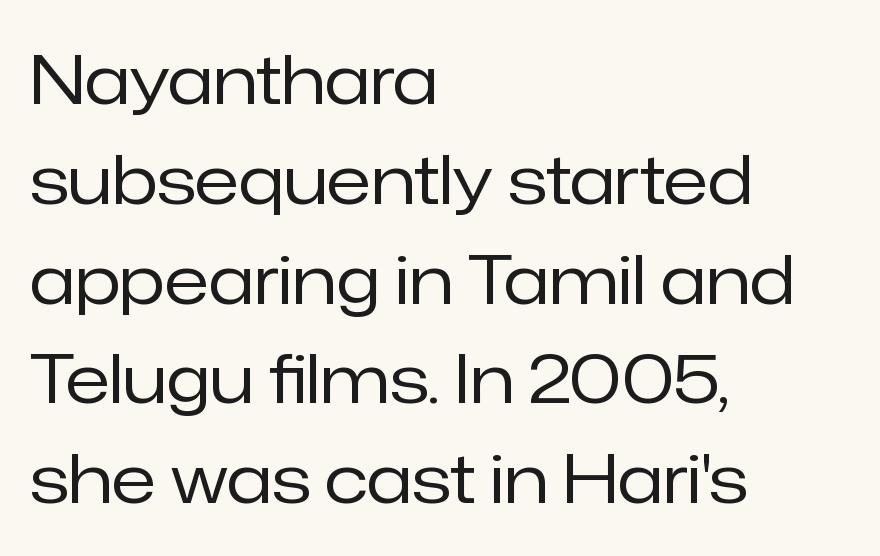
Q: Is the text bold? A: No.
Q: Is the text italic (slanted)? A: No, it is upright.
Q: Is the typeface a serif or a sans-serif typeface? A: Sans-serif.
Q: Is the text underlined? A: No.
Q: How is the paragraph aligned? A: Left-aligned.
Q: Is the spacing between letters normal or unusually wide? A: Normal.
Q: Is the spacing between lines tight, normal or loose? A: Normal.
Q: Width (condensed, normal, or wide)? A: Normal.
Q: Stroke contrast? A: Low.
Q: x-height? A: Medium.
Q: Monospaced? A: No.
